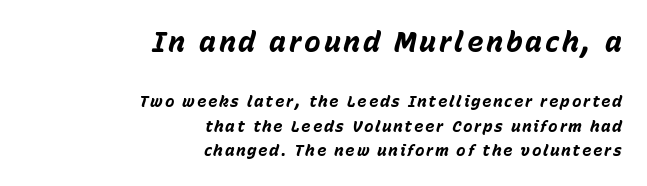
Q: Is the text bold? A: Yes.
Q: Is the text italic (slanted)? A: Yes, it leans right by about 15 degrees.
Q: Is the text underlined? A: No.
Q: How is the paragraph aligned? A: Right-aligned.
Q: Is the spacing between lines tight, normal or loose? A: Normal.
Q: Which block of text is set in a larger size, the first (top) or the second (bottom)? A: The first (top) one.
Q: Width (condensed, normal, or wide)? A: Normal.
Q: Stroke contrast? A: Low.
Q: x-height? A: Medium.
Q: Monospaced? A: No.
